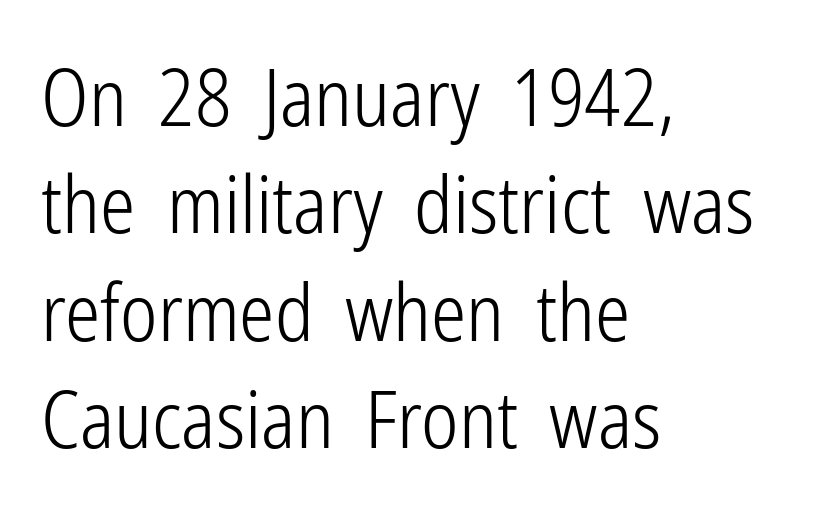
{"serif": "no", "italic": "no", "bold": "no", "weight": "light", "width": "condensed", "stroke_contrast": "low", "x_height": "medium", "monospaced": "no", "underline": "no", "align": "left", "line_spacing": "normal", "line_spacing_ratio": 1.36, "letter_spacing": "normal", "letter_spacing_em": 0.0, "glyph_px": 79}
